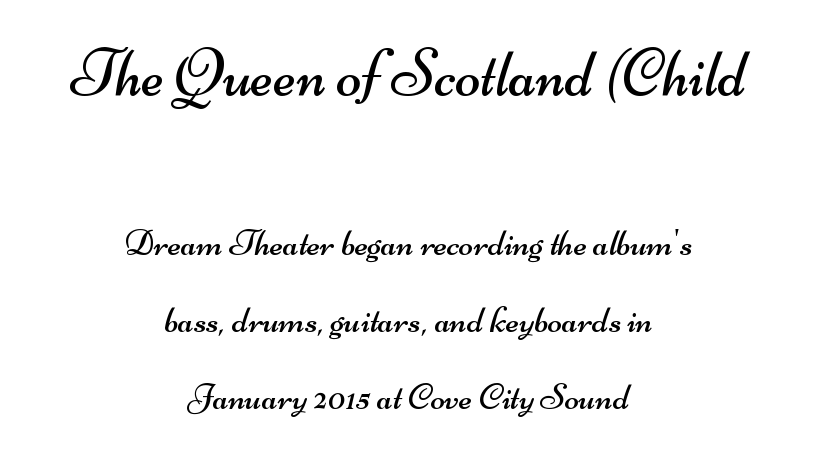
Honestly, the rows look like they've been pulled way apart. The font is comparable to plain body text, perhaps lighter. The glyphs are unaccompanied by any horizontal stroke below them. Do the characters align in a grid? No, the font is proportional. Nope, no serifs anywhere on these letters. The horizontal fit of the characters is conventional and even.
